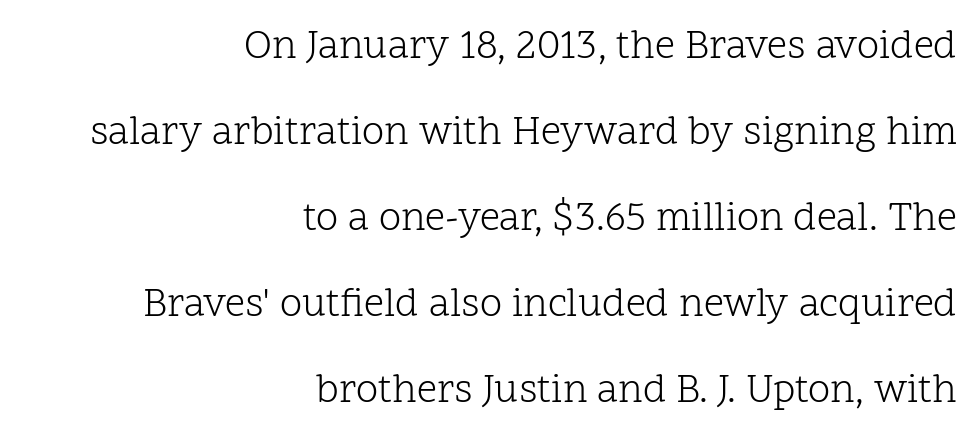
The image shows 40 px light serif type, upright; set right-aligned, loose line spacing (2.15x), normal letter spacing, not underlined; low stroke contrast and a medium x-height.
